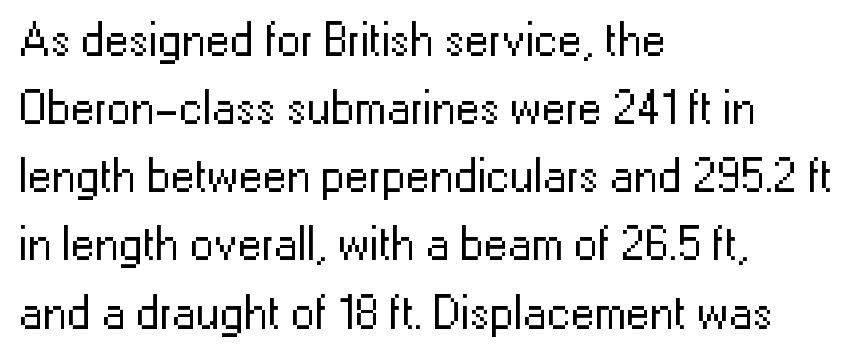
Looks like regular typesetting: each glyph gets only the width it needs. The designer left line spacing at the default. This sample uses a sans-serif face. Letter spacing: default.
